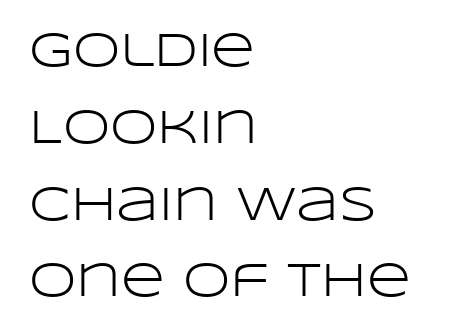
You could call the tracking neutral — neither tight nor loose. Regarding serifs, this sample does without them. Just letters on the line, the space beneath them empty. If you drew a ruler down the left edge, every line would touch it. The block of text has a typical density, with ordinary space between rows.
